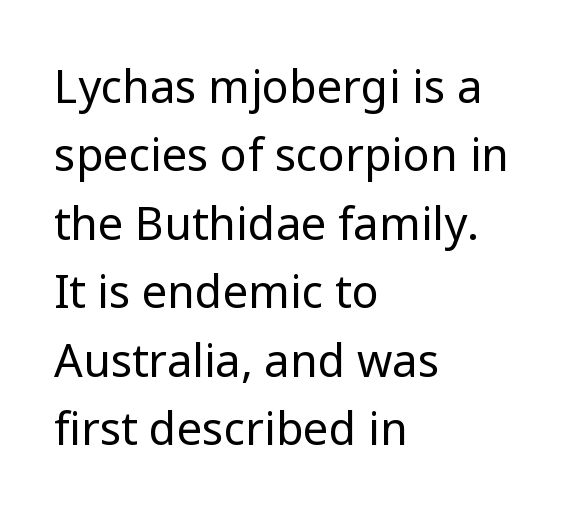
The image shows 45 px regular-weight sans-serif type, upright; set left-aligned, normal line spacing (1.52x), normal letter spacing, not underlined; low stroke contrast and a medium x-height.
